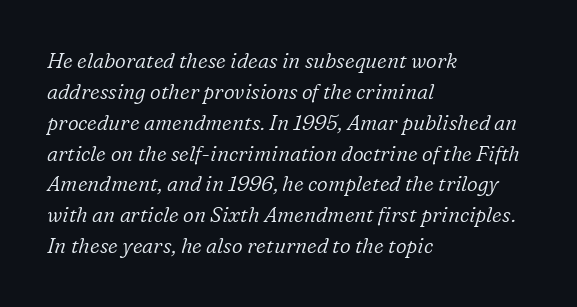
{"italic": "yes", "lean": "right", "slant_degrees": 16, "bold": "no", "underline": "no", "align": "left", "line_spacing": "normal", "line_spacing_ratio": 1.47, "letter_spacing": "normal", "letter_spacing_em": 0.0, "glyph_px": 21}
